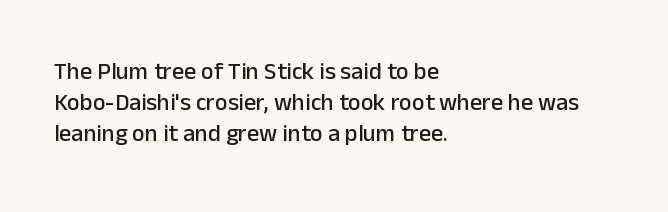
Q: Is the text italic (slanted)? A: No, it is upright.
Q: Is the text underlined? A: No.
Q: How is the paragraph aligned? A: Left-aligned.
Q: Is the spacing between letters normal or unusually wide? A: Normal.
Q: Is the spacing between lines tight, normal or loose? A: Normal.
